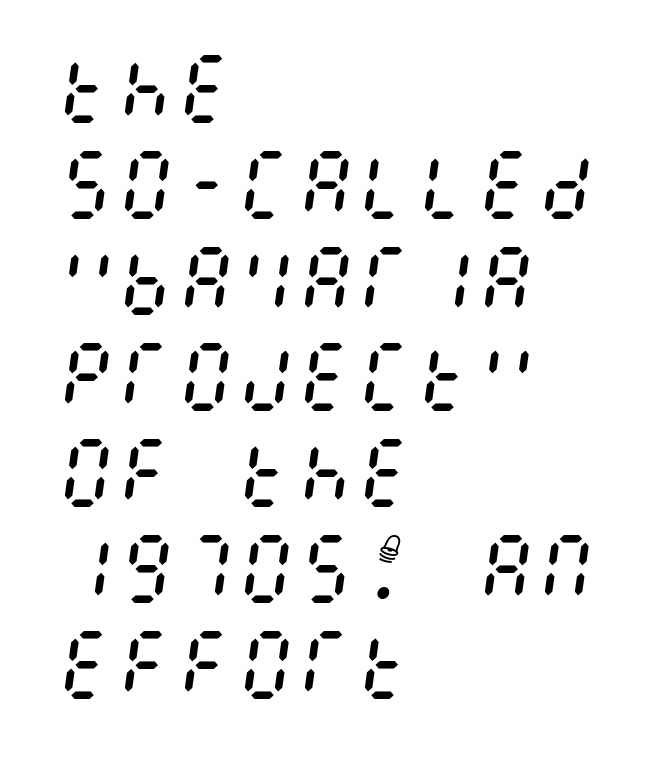
Q: Is the text bold? A: No.
Q: Is the text italic (slanted)? A: Yes, it leans right by about 8 degrees.
Q: Is the text underlined? A: No.
Q: How is the paragraph aligned? A: Left-aligned.
Q: Is the spacing between letters normal or unusually wide? A: Normal.
Q: Is the spacing between lines tight, normal or loose? A: Normal.
Q: Width (condensed, normal, or wide)? A: Condensed.
Q: Stroke contrast? A: Medium.
Q: x-height? A: Large.
